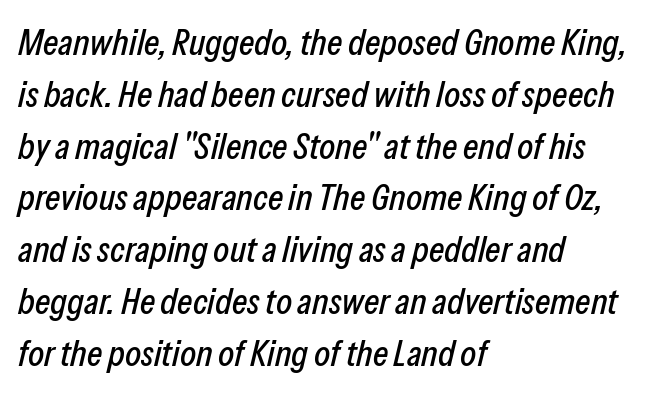
The image shows 37 px condensed type, italic (leaning right); set left-aligned, normal line spacing (1.4x), normal letter spacing, not underlined; low stroke contrast and a medium x-height.
